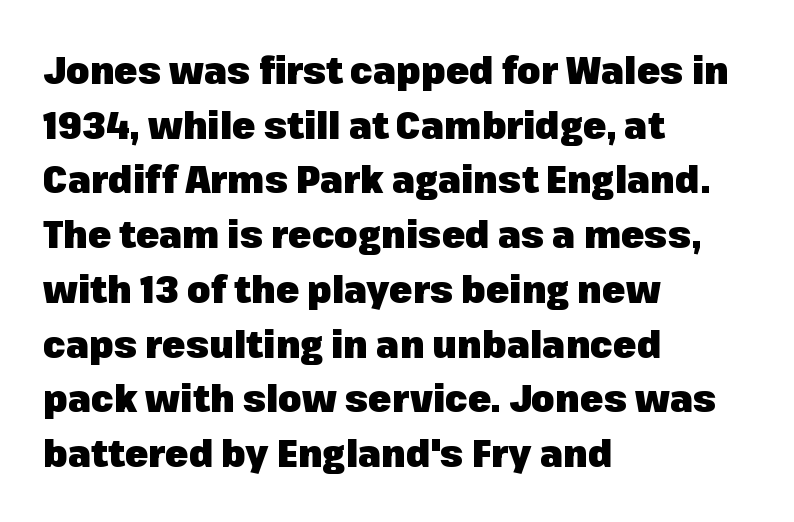
{"serif": "no", "italic": "no", "bold": "yes", "weight": "heavy", "width": "normal", "stroke_contrast": "low", "x_height": "medium", "monospaced": "no", "underline": "no", "align": "left", "line_spacing": "normal", "line_spacing_ratio": 1.44, "letter_spacing": "normal", "letter_spacing_em": 0.0, "glyph_px": 38}
